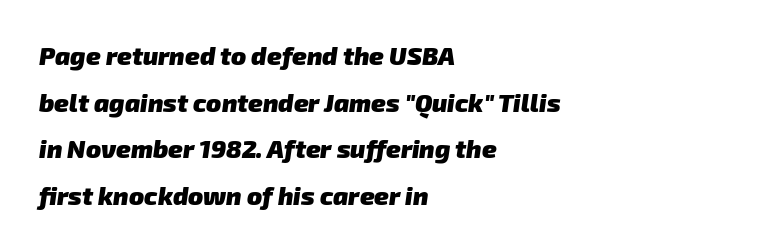
The image shows 25 px bold type; set left-aligned, line spacing 1.87x, normal letter spacing, not underlined.
